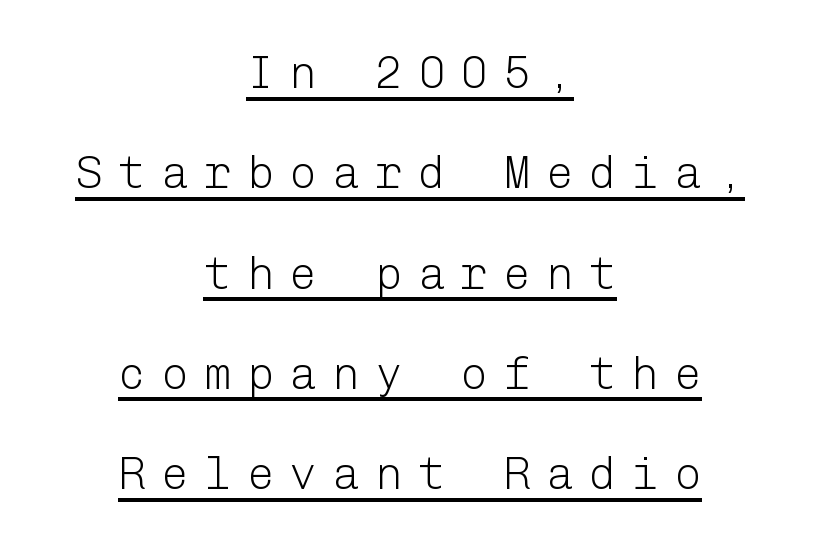
The image shows 46 px light sans-serif type, upright; set centered, loose line spacing (2.18x), unusually wide letter spacing (+0.33 em), underlined; low stroke contrast and a medium x-height.
